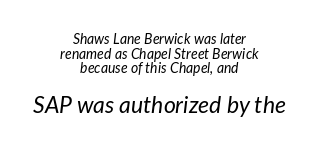
The image shows 23 px text type, italic (leaning right); set centered, tight line spacing (1.05x), normal letter spacing, not underlined; the second (bottom) block is 1.64x larger.
